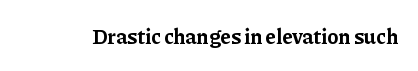
{"italic": "no", "bold": "yes", "underline": "no", "letter_spacing": "normal", "letter_spacing_em": 0.0, "glyph_px": 21}
